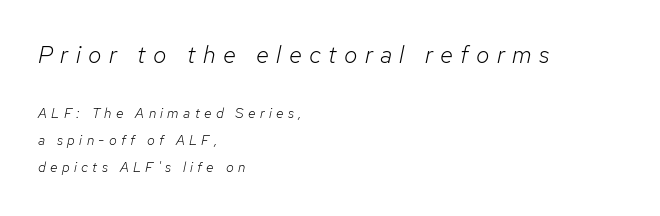
Line spacing here is loose. A light-to-regular cut is what we see here. Typesetter's note — upper block bumped up in size, lower block left smaller. Underlining? Definitely not there. You could only call the tracking loose — the letters float apart. Typeset ragged right — the left edge is the straight one.
